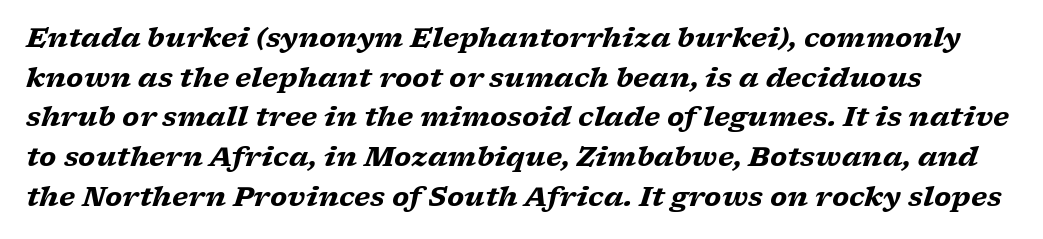
Q: Is the text bold? A: Yes.
Q: Is the text italic (slanted)? A: Yes, it leans right by about 17 degrees.
Q: Is the text underlined? A: No.
Q: Is the spacing between letters normal or unusually wide? A: Normal.
Q: Is the spacing between lines tight, normal or loose? A: Normal.
